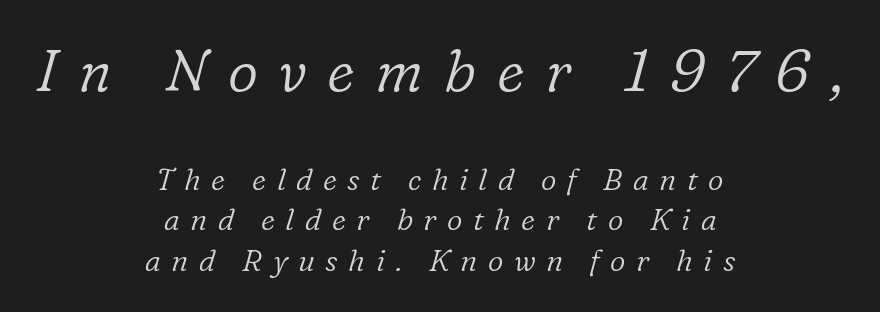
The image shows 59 px light serif type, italic (leaning right); set centered, normal line spacing (1.35x), unusually wide letter spacing (+0.35 em), not underlined; the first (top) block is 1.97x larger; low stroke contrast and a medium x-height.
